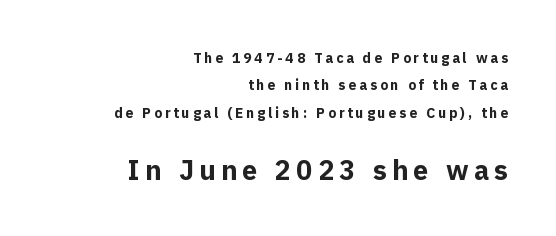
The image shows 27 px bold type, upright; set right-aligned, loose line spacing (1.96x), unusually wide letter spacing (+0.2 em), not underlined; the second (bottom) block is 1.93x larger.
